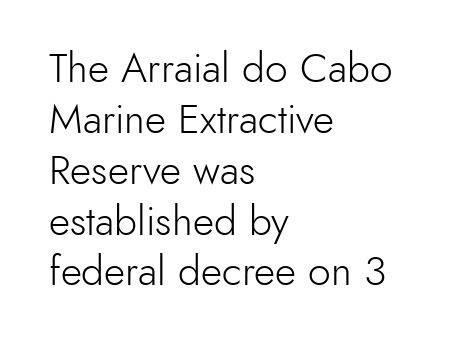
Spacing verdict: proportional, widths tailored to each character. A clean baseline with only descenders dipping below it. Every stem runs plumb, perpendicular to the baseline. This sample is left-justified, so line endings fall wherever the words run out. Stem width sits at or under what a default text font uses. Here the glyphs are tracked normally, forming tight word shapes.
